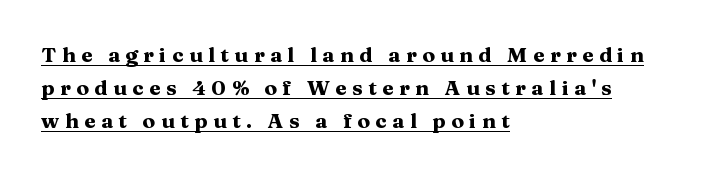
{"italic": "no", "bold": "yes", "underline": "yes", "align": "left", "line_spacing": "normal", "line_spacing_ratio": 1.58, "letter_spacing": "wide", "letter_spacing_em": 0.26, "glyph_px": 21}
